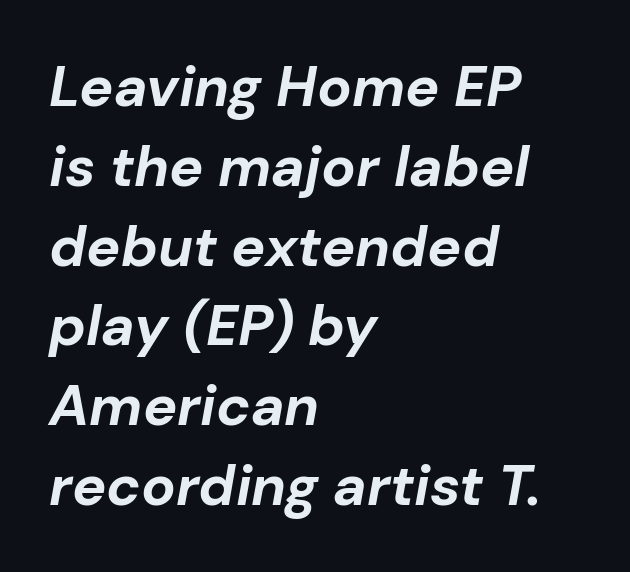
Q: Is the text bold? A: Yes.
Q: Is the text italic (slanted)? A: Yes, it leans right by about 10 degrees.
Q: Is the text underlined? A: No.
Q: How is the paragraph aligned? A: Left-aligned.
Q: Is the spacing between letters normal or unusually wide? A: Normal.
Q: Is the spacing between lines tight, normal or loose? A: Normal.
Q: Width (condensed, normal, or wide)? A: Normal.
Q: Stroke contrast? A: Low.
Q: x-height? A: Medium.
Q: Monospaced? A: No.
